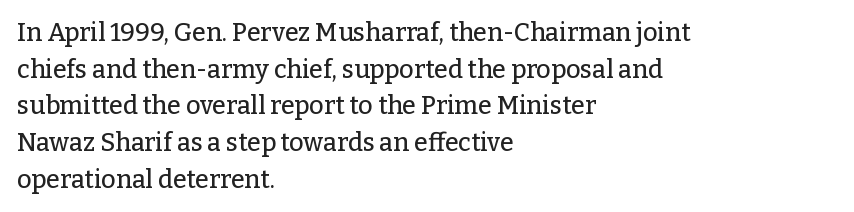
{"italic": "no", "underline": "no", "align": "left", "line_spacing": "normal", "line_spacing_ratio": 1.47, "letter_spacing": "normal", "letter_spacing_em": 0.0, "glyph_px": 25}
